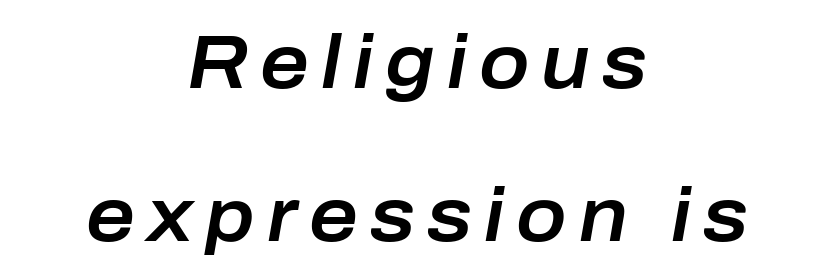
The image shows 75 px text type, italic (leaning right); set centered, loose line spacing (2.04x), not underlined; low stroke contrast and a medium x-height.
